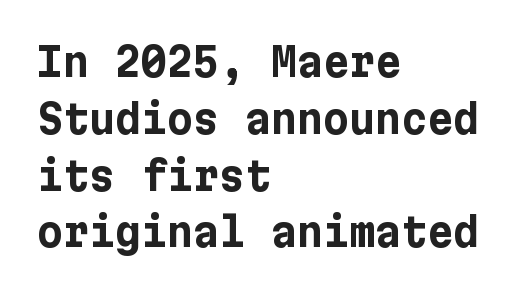
{"serif": "no", "italic": "no", "bold": "yes", "weight": "bold", "width": "normal", "stroke_contrast": "low", "x_height": "medium", "underline": "no", "align": "left", "line_spacing": "normal", "line_spacing_ratio": 1.42, "letter_spacing": "normal", "letter_spacing_em": 0.0, "glyph_px": 40}
